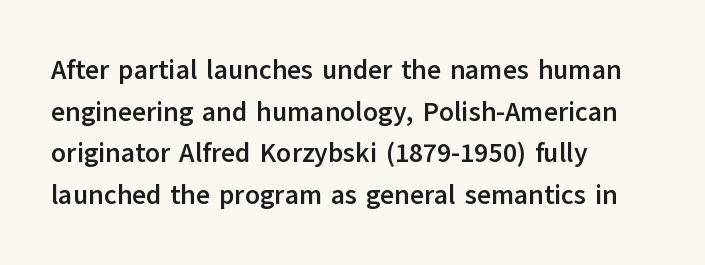
Q: Is the text bold? A: Yes.
Q: Is the text italic (slanted)? A: No, it is upright.
Q: Is the text underlined? A: No.
Q: How is the paragraph aligned? A: Left-aligned.
Q: Is the spacing between letters normal or unusually wide? A: Normal.
Q: Is the spacing between lines tight, normal or loose? A: Normal.
